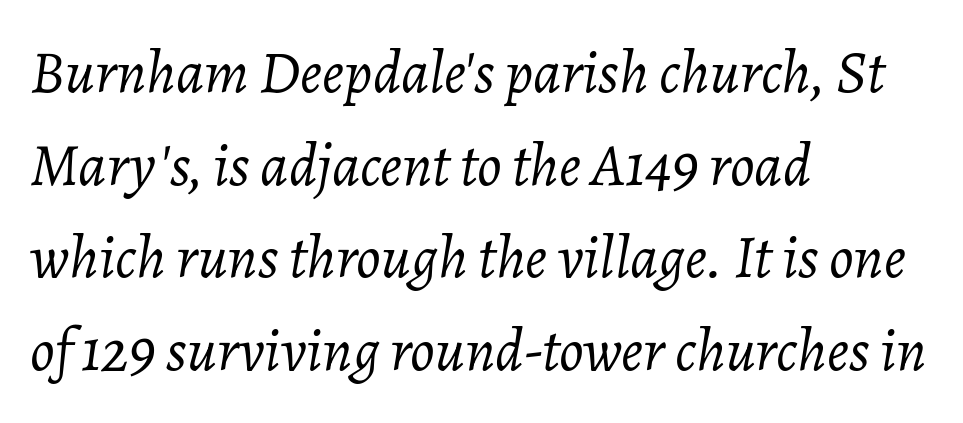
Q: Is the text bold? A: No.
Q: Is the text italic (slanted)? A: Yes, it leans right by about 7 degrees.
Q: Is the text underlined? A: No.
Q: How is the paragraph aligned? A: Left-aligned.
Q: Is the spacing between letters normal or unusually wide? A: Normal.
Q: Is the spacing between lines tight, normal or loose? A: Normal.
Q: Width (condensed, normal, or wide)? A: Normal.
Q: Stroke contrast? A: Low.
Q: x-height? A: Medium.
Q: Monospaced? A: No.
